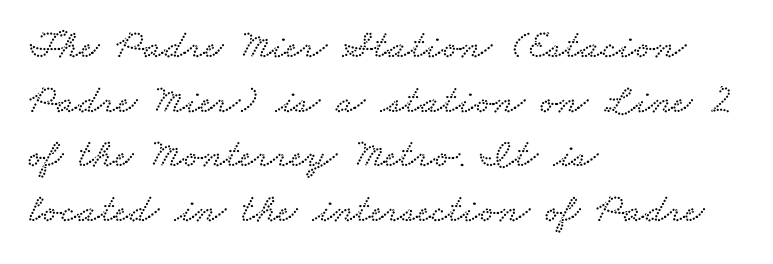
{"serif": "yes", "width": "wide", "stroke_contrast": "low", "x_height": "small", "monospaced": "no", "underline": "no", "align": "left", "line_spacing": "normal", "line_spacing_ratio": 1.33, "letter_spacing": "normal", "letter_spacing_em": 0.0, "glyph_px": 41}
